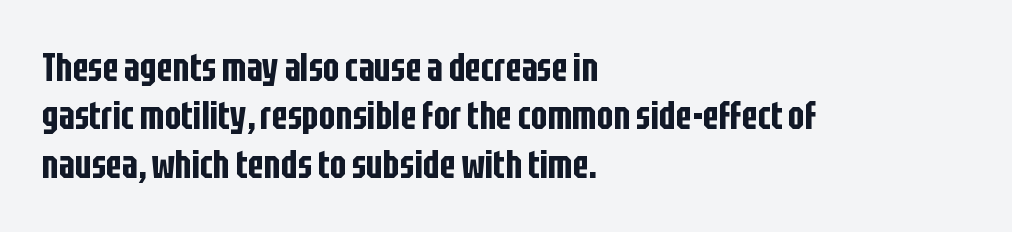
The strip under each line holds only bare page. Ordinary non-slanted type is in use. Looks like regular typesetting: each glyph gets only the width it needs. These lines keep a tight, regular rhythm from letter to letter.
